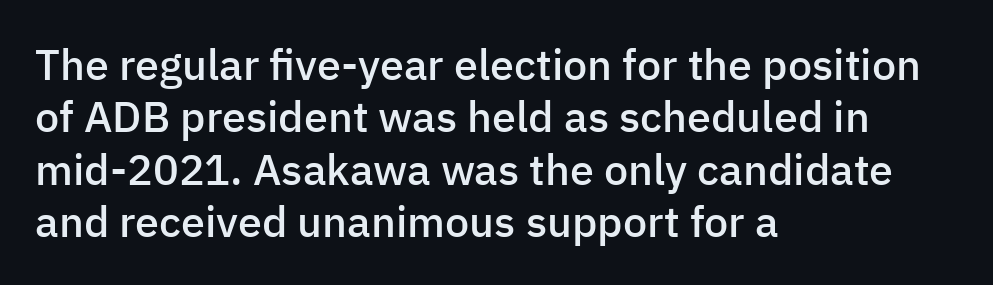
The image shows 43 px semibold sans-serif type, upright; set left-aligned, line spacing 1.22x, normal letter spacing, not underlined; low stroke contrast and a medium x-height.
